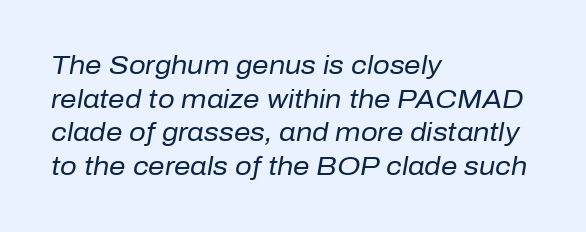
Compared with ordinary roman type, these characters are visibly tilted. Stem width sits at or under what a default text font uses. This rendering uses left alignment, leaving the right contour irregular. The type is set solid horizontally, with unmodified tracking. Horizontal bands of white between lines are of average thickness. Check under the words: just untouched page.
